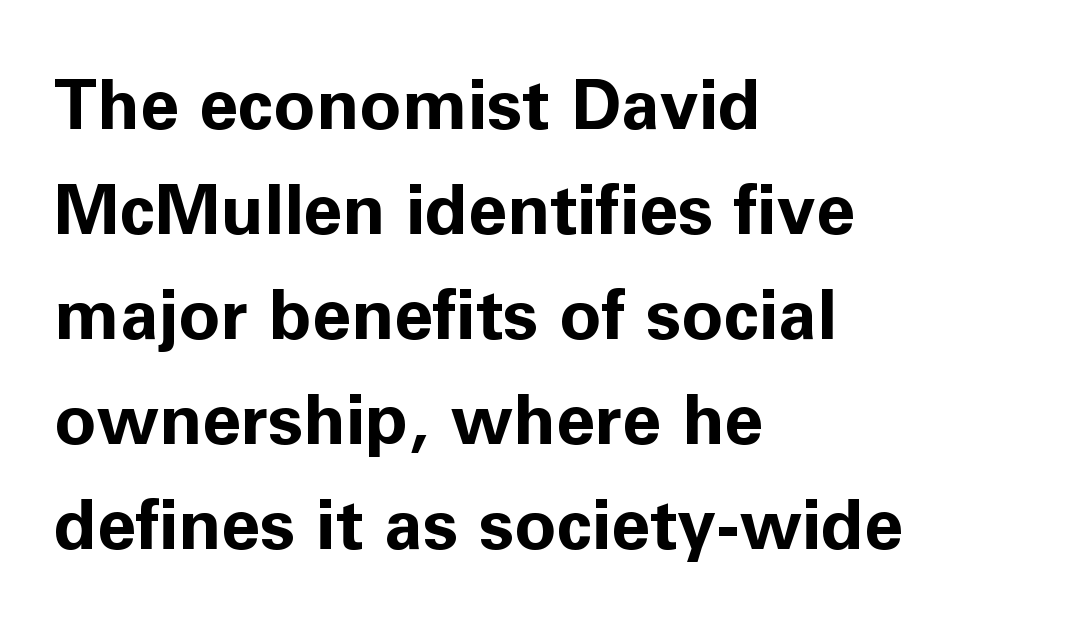
Q: Is the text bold? A: Yes.
Q: Is the text italic (slanted)? A: No, it is upright.
Q: Is the typeface a serif or a sans-serif typeface? A: Sans-serif.
Q: Is the text underlined? A: No.
Q: How is the paragraph aligned? A: Left-aligned.
Q: Is the spacing between letters normal or unusually wide? A: Normal.
Q: Is the spacing between lines tight, normal or loose? A: Normal.
Q: Width (condensed, normal, or wide)? A: Normal.
Q: Stroke contrast? A: Low.
Q: x-height? A: Medium.
Q: Monospaced? A: No.
